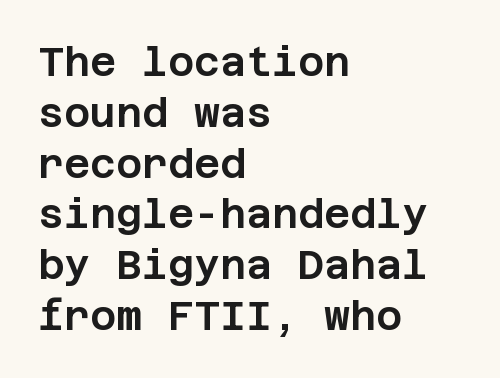
The image shows 40 px sans-serif type, upright; set left-aligned, normal line spacing (1.27x), normal letter spacing, not underlined; low stroke contrast and a large x-height.
